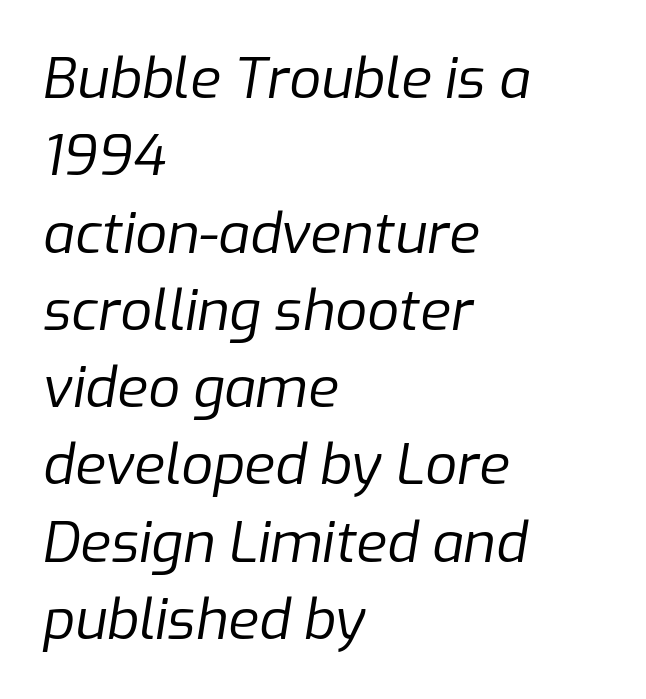
The image shows 56 px regular-weight type, italic (leaning right); set left-aligned, normal line spacing (1.38x), normal letter spacing, not underlined; low stroke contrast and a medium x-height.
